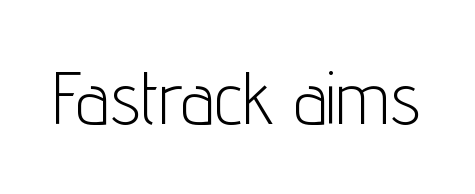
Compared with typical body copy, the letter spacing here is the same. The typography opts for an upright posture over an oblique one. Only glyphs here, with clear space below each row. The face used here is proportionally spaced, like ordinary book or web type. Weight: regular or lighter. Letterform terminals end flat and unadorned throughout the passage.
